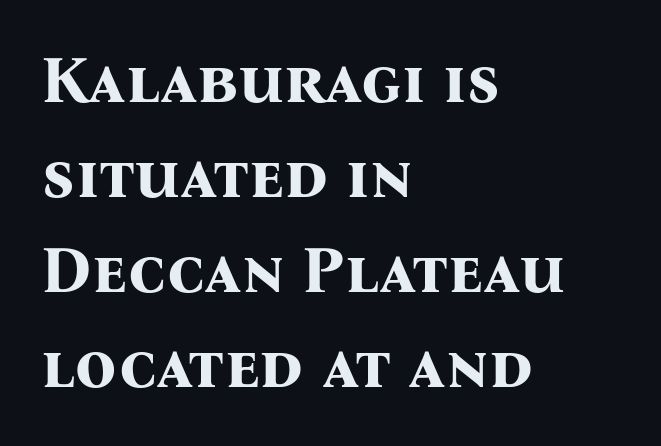
{"serif": "yes", "italic": "no", "bold": "yes", "weight": "bold", "width": "normal", "stroke_contrast": "medium", "x_height": "medium", "monospaced": "no", "underline": "no", "align": "left", "line_spacing": "normal", "line_spacing_ratio": 1.46, "letter_spacing": "normal", "letter_spacing_em": 0.0, "glyph_px": 65}
